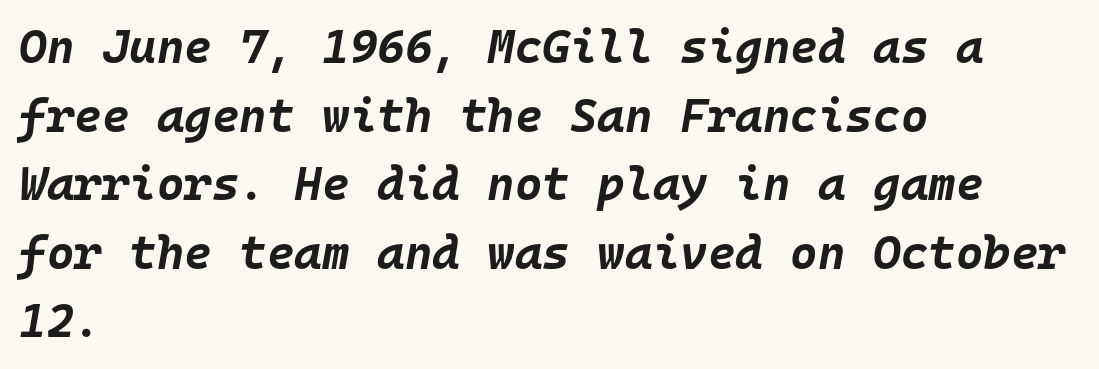
The image shows 47 px bold type, italic (leaning right), monospaced; set left-aligned, normal line spacing (1.46x), normal letter spacing, not underlined; low stroke contrast and a large x-height.
